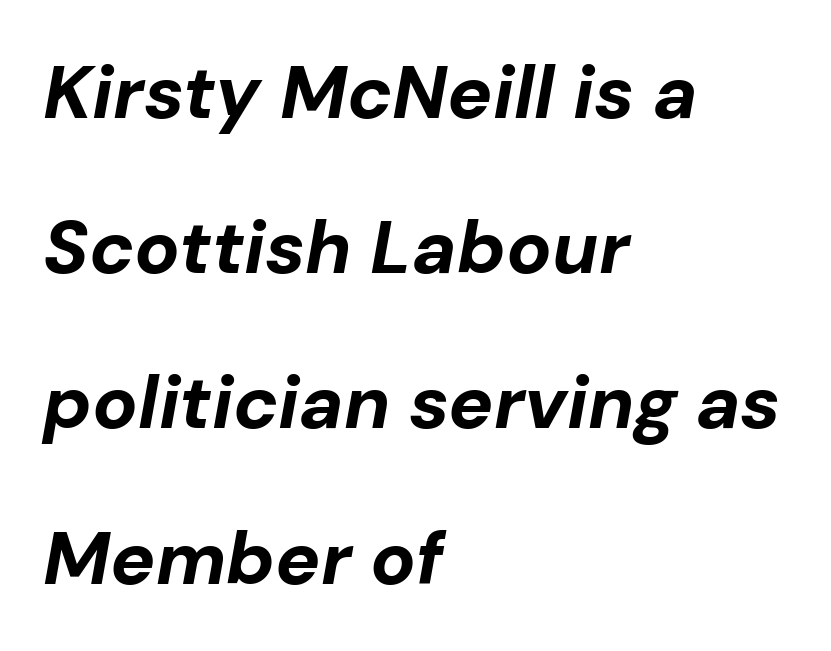
The image shows 75 px bold type, italic (leaning right); set left-aligned, loose line spacing (2.07x), normal letter spacing, not underlined; low stroke contrast and a medium x-height.
